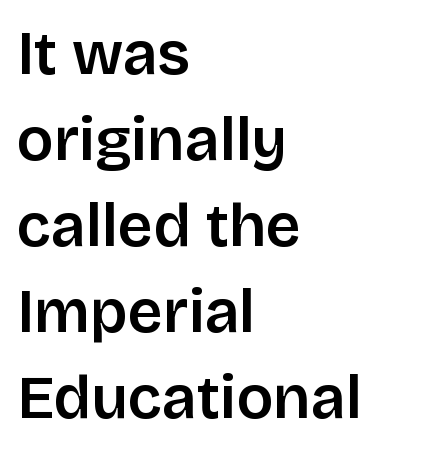
Descenders hang freely into open space. The rag falls on the right side of this text block. Typographically, this falls in the sans-serif category. The passage shown is typed in a proportional face where columns would drift. The axis of the letterforms is exactly vertical.
